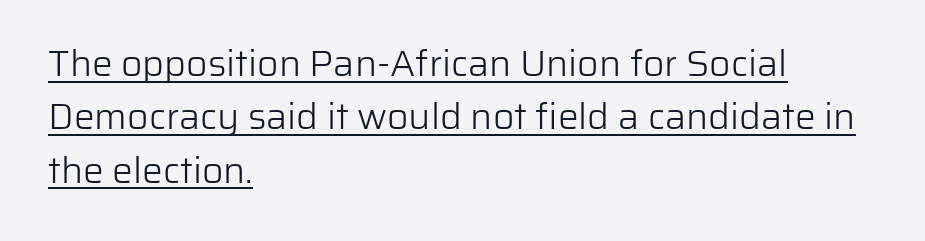
Q: Is the text bold? A: No.
Q: Is the text italic (slanted)? A: No, it is upright.
Q: Is the typeface a serif or a sans-serif typeface? A: Sans-serif.
Q: Is the text underlined? A: Yes.
Q: How is the paragraph aligned? A: Left-aligned.
Q: Is the spacing between letters normal or unusually wide? A: Normal.
Q: Is the spacing between lines tight, normal or loose? A: Normal.
Q: Width (condensed, normal, or wide)? A: Normal.
Q: Stroke contrast? A: Low.
Q: x-height? A: Medium.
Q: Monospaced? A: No.
